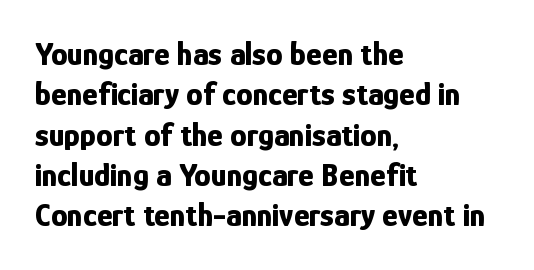
The image shows 33 px bold, condensed sans-serif type, upright; set left-aligned, line spacing 1.22x, normal letter spacing, not underlined; low stroke contrast and a medium x-height.
